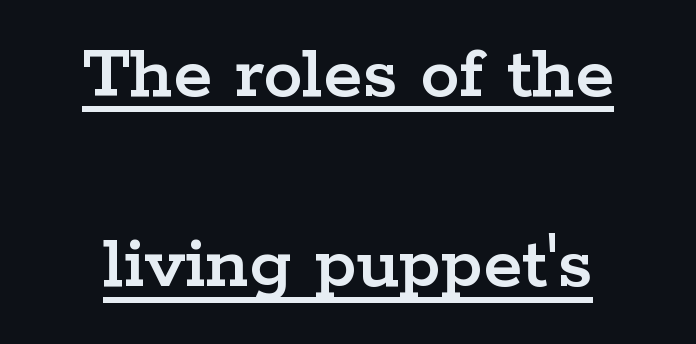
{"serif": "yes", "italic": "no", "width": "wide", "stroke_contrast": "low", "x_height": "medium", "monospaced": "no", "underline": "yes", "align": "center", "line_spacing": "loose", "line_spacing_ratio": 2.41, "letter_spacing": "normal", "letter_spacing_em": 0.0, "glyph_px": 79}
